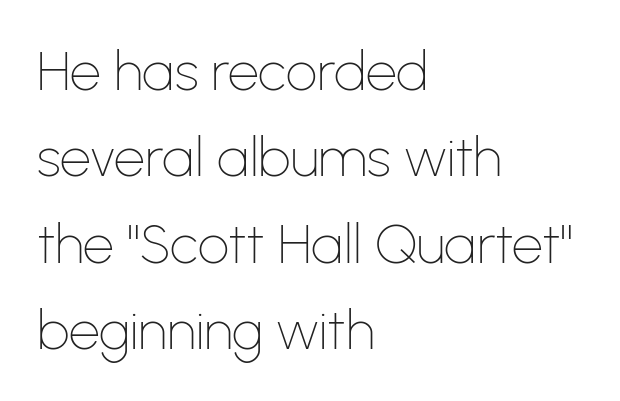
The image shows 55 px thin sans-serif type, upright; set left-aligned, normal line spacing (1.57x), normal letter spacing, not underlined; low stroke contrast and a medium x-height.
